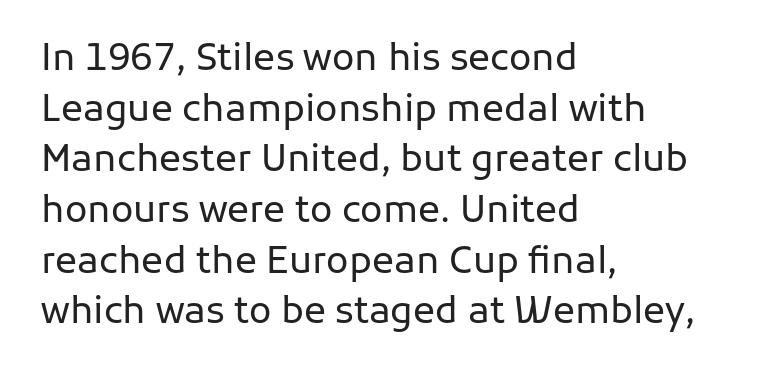
The image shows 37 px regular-weight sans-serif type, upright; set left-aligned, normal line spacing (1.37x), normal letter spacing, not underlined; low stroke contrast and a medium x-height.
